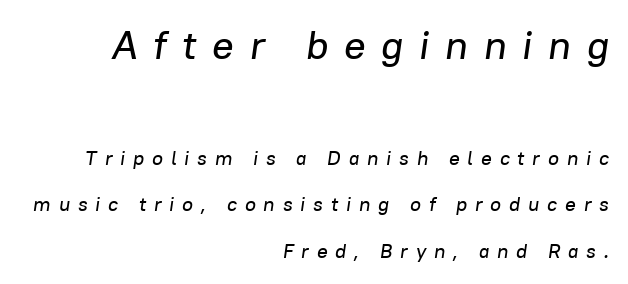
{"italic": "yes", "lean": "right", "slant_degrees": 8, "width": "normal", "stroke_contrast": "low", "x_height": "medium", "monospaced": "no", "underline": "no", "align": "right", "line_spacing": "loose", "line_spacing_ratio": 2.34, "letter_spacing": "wide", "letter_spacing_em": 0.39, "larger_block": "first", "size_ratio": 2.0, "glyph_px": 40}
